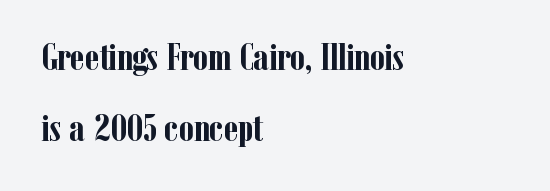
Q: Is the text bold? A: Yes.
Q: Is the text italic (slanted)? A: No, it is upright.
Q: Is the typeface a serif or a sans-serif typeface? A: Serif.
Q: Is the text underlined? A: No.
Q: How is the paragraph aligned? A: Left-aligned.
Q: Is the spacing between letters normal or unusually wide? A: Normal.
Q: Width (condensed, normal, or wide)? A: Condensed.
Q: Stroke contrast? A: Low.
Q: x-height? A: Medium.
Q: Monospaced? A: No.
